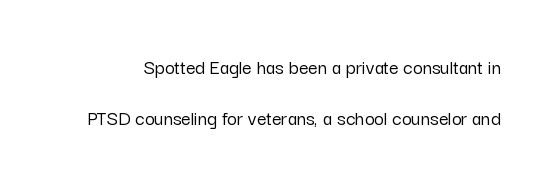
The image shows 21 px text type, upright; set loose line spacing (2.41x), normal letter spacing, not underlined.
